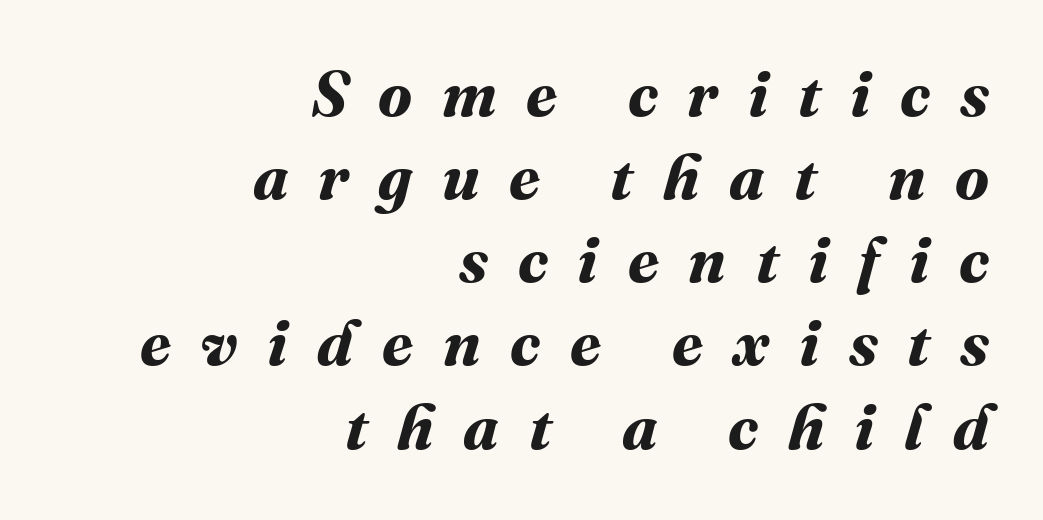
Summary of vertical rhythm: regular, with standard interline spacing. The rendering anchors every line to the right-hand side. Display-style spreading of the glyphs; the letterfit is very open. Any mark beneath the type? The region is blank. The sample has been set heavy, in full bold.
